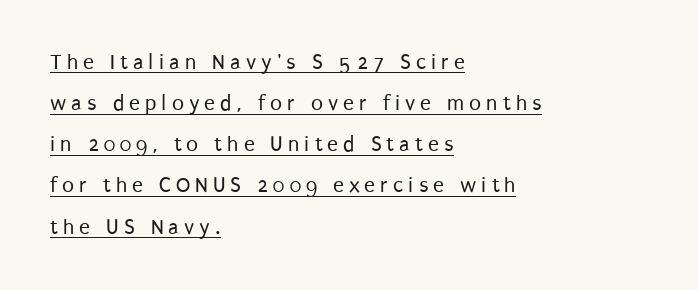
The image shows 22 px text type, upright; set left-aligned, line spacing 1.87x, unusually wide letter spacing (+0.23 em), underlined.
